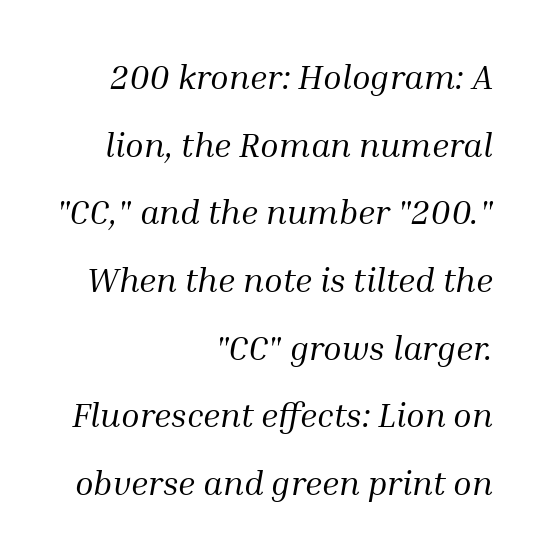
The image shows 34 px regular-weight serif type, italic (leaning right); set right-aligned, loose line spacing (1.99x), normal letter spacing, not underlined; medium stroke contrast and a medium x-height.
